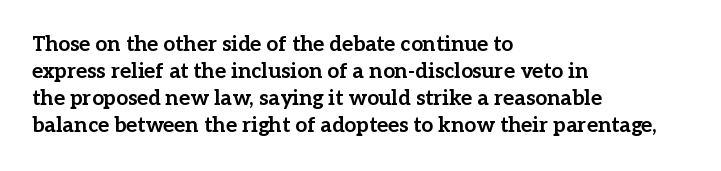
{"italic": "no", "bold": "yes", "underline": "no", "align": "left", "line_spacing": "normal", "line_spacing_ratio": 1.28, "letter_spacing": "normal", "letter_spacing_em": 0.0, "glyph_px": 21}
